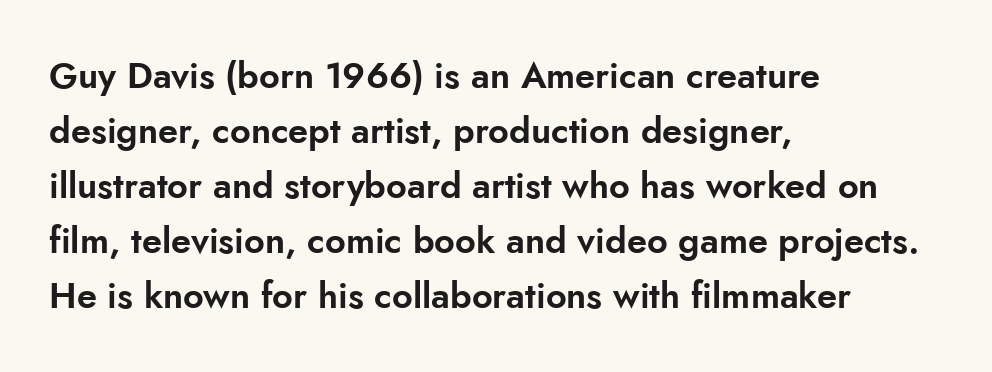
Q: Is the text italic (slanted)? A: No, it is upright.
Q: Is the typeface a serif or a sans-serif typeface? A: Sans-serif.
Q: Is the text underlined? A: No.
Q: How is the paragraph aligned? A: Left-aligned.
Q: Is the spacing between letters normal or unusually wide? A: Normal.
Q: Is the spacing between lines tight, normal or loose? A: Normal.
Q: Width (condensed, normal, or wide)? A: Normal.
Q: Stroke contrast? A: Low.
Q: x-height? A: Small.
Q: Monospaced? A: No.
